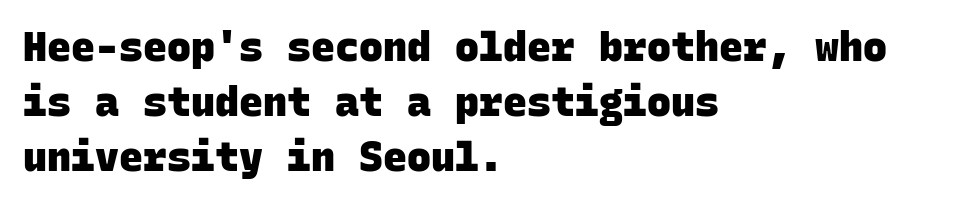
No extra tracking has been applied to these lines. Fixed-width glyphs throughout — classic coding-font behaviour. Plain, unruled lines of type. A classic flush-left, rag-right setting is used for this passage. Pretty heavy lettering here — definitely bold. The block of text has a typical density, with ordinary space between rows.
